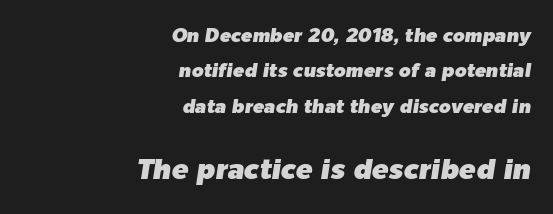
The image shows 28 px text type, italic (leaning right); set right-aligned, line spacing 1.86x, normal letter spacing, not underlined; the second (bottom) block is 1.47x larger; low stroke contrast and a medium x-height.
